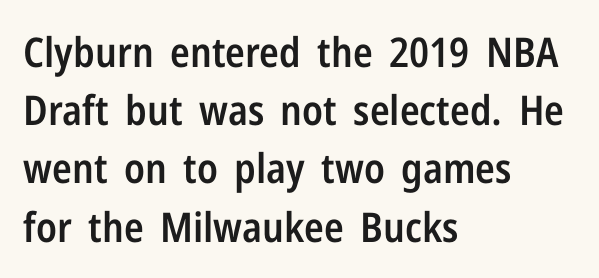
{"serif": "no", "italic": "no", "bold": "semi", "weight": "semibold", "width": "condensed", "stroke_contrast": "low", "x_height": "medium", "monospaced": "no", "underline": "no", "align": "left", "line_spacing": "normal", "line_spacing_ratio": 1.42, "letter_spacing": "normal", "letter_spacing_em": 0.0, "glyph_px": 41}
